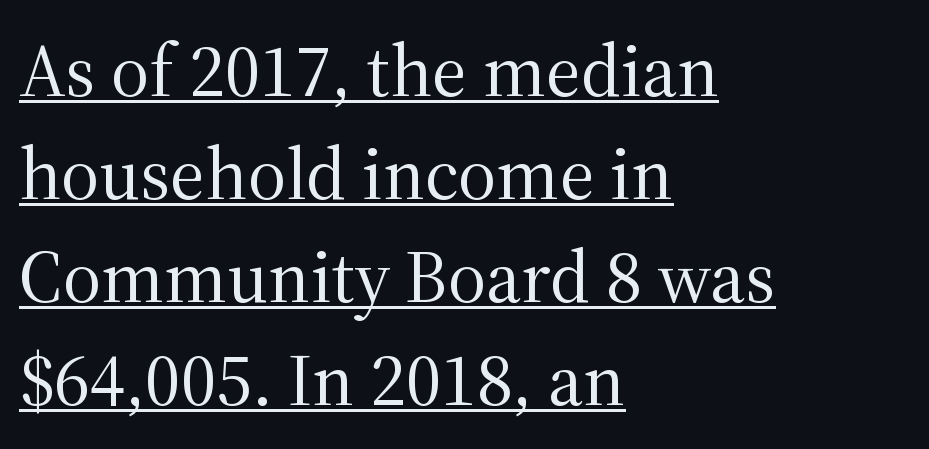
Q: Is the text bold? A: No.
Q: Is the text italic (slanted)? A: No, it is upright.
Q: Is the typeface a serif or a sans-serif typeface? A: Serif.
Q: Is the text underlined? A: Yes.
Q: How is the paragraph aligned? A: Left-aligned.
Q: Is the spacing between letters normal or unusually wide? A: Normal.
Q: Is the spacing between lines tight, normal or loose? A: Normal.
Q: Width (condensed, normal, or wide)? A: Normal.
Q: Stroke contrast? A: Medium.
Q: x-height? A: Medium.
Q: Monospaced? A: No.
